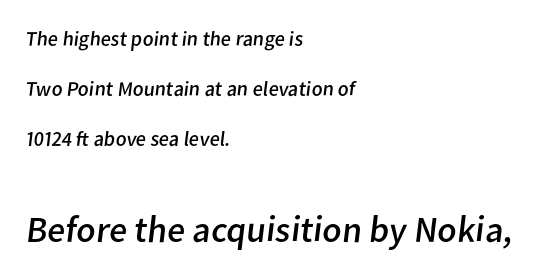
Q: Is the text bold? A: No.
Q: Is the typeface a serif or a sans-serif typeface? A: Sans-serif.
Q: Is the text underlined? A: No.
Q: How is the paragraph aligned? A: Left-aligned.
Q: Is the spacing between letters normal or unusually wide? A: Normal.
Q: Is the spacing between lines tight, normal or loose? A: Loose.
Q: Which block of text is set in a larger size, the first (top) or the second (bottom)? A: The second (bottom) one.
Q: Width (condensed, normal, or wide)? A: Normal.
Q: Stroke contrast? A: Low.
Q: x-height? A: Medium.
Q: Monospaced? A: No.
